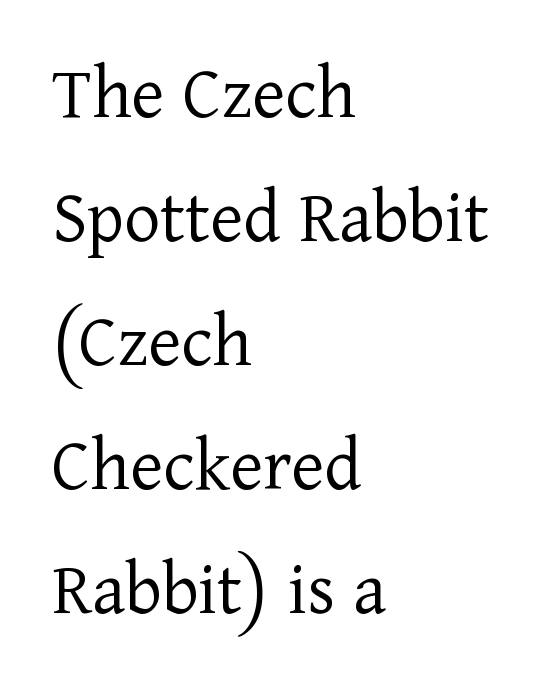
Q: Is the text bold? A: No.
Q: Is the text italic (slanted)? A: No, it is upright.
Q: Is the typeface a serif or a sans-serif typeface? A: Serif.
Q: Is the text underlined? A: No.
Q: How is the paragraph aligned? A: Left-aligned.
Q: Is the spacing between letters normal or unusually wide? A: Normal.
Q: Is the spacing between lines tight, normal or loose? A: Normal.
Q: Width (condensed, normal, or wide)? A: Normal.
Q: Stroke contrast? A: Low.
Q: x-height? A: Medium.
Q: Monospaced? A: No.
